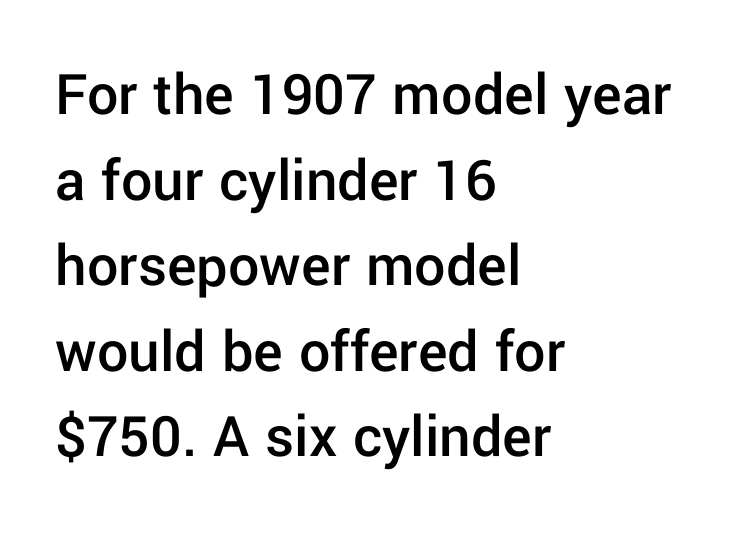
{"serif": "no", "italic": "no", "bold": "semi", "weight": "semibold", "width": "normal", "stroke_contrast": "low", "x_height": "medium", "monospaced": "no", "underline": "no", "align": "left", "line_spacing": "normal", "line_spacing_ratio": 1.38, "letter_spacing": "normal", "letter_spacing_em": 0.0, "glyph_px": 62}
